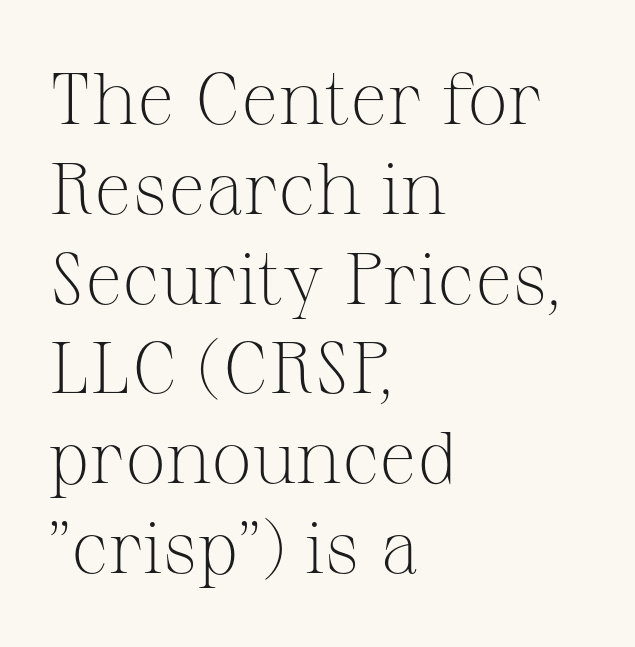
In terms of letterspacing, this is plain default setting. Vertical strokes here are truly vertical. A light-to-regular cut is what we see here. The passage shown is typed in a proportional face where columns would drift. Serifs: yes, visible at the terminals of the letterforms. Anything drawn beneath the words? Only blank space.
